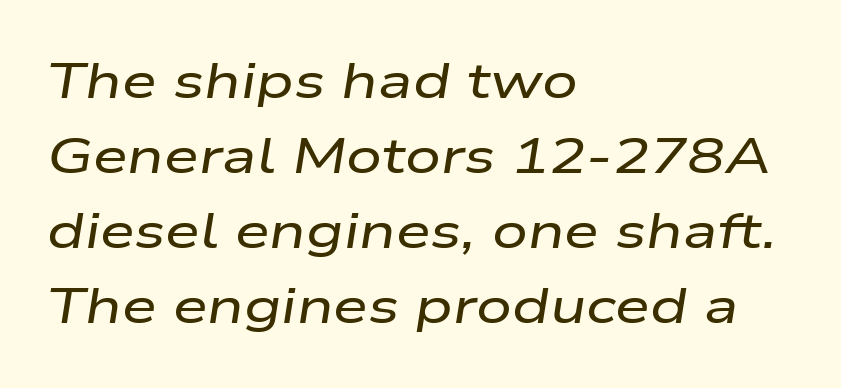
The image shows 50 px wide type, italic (leaning right); set left-aligned, normal line spacing (1.5x), normal letter spacing, not underlined; low stroke contrast and a medium x-height.
